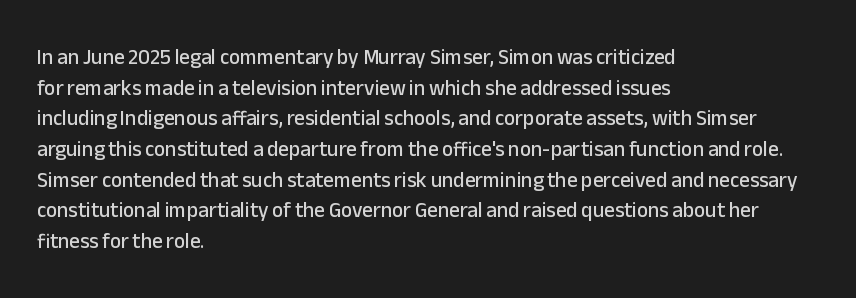
Style check: upright. Quick note: interline space is typical. This sample uses plain, unmodified letter spacing. In CSS terms this would be text-align: left.
